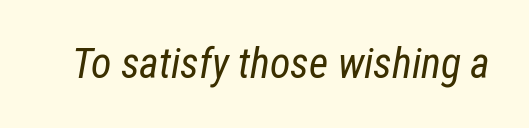
Q: Is the text bold? A: No.
Q: Is the text italic (slanted)? A: Yes, it leans right by about 12 degrees.
Q: Is the text underlined? A: No.
Q: Is the spacing between letters normal or unusually wide? A: Normal.
Q: Width (condensed, normal, or wide)? A: Condensed.
Q: Stroke contrast? A: Low.
Q: x-height? A: Medium.
Q: Monospaced? A: No.
